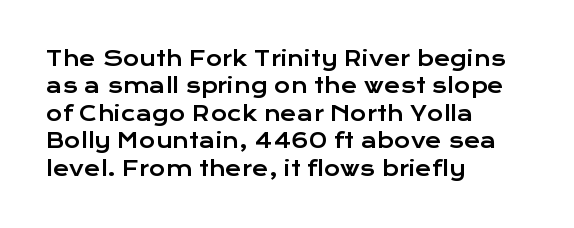
{"italic": "no", "underline": "no", "align": "left", "line_spacing": "normal", "line_spacing_ratio": 1.37, "letter_spacing": "normal", "letter_spacing_em": 0.0, "glyph_px": 20}
